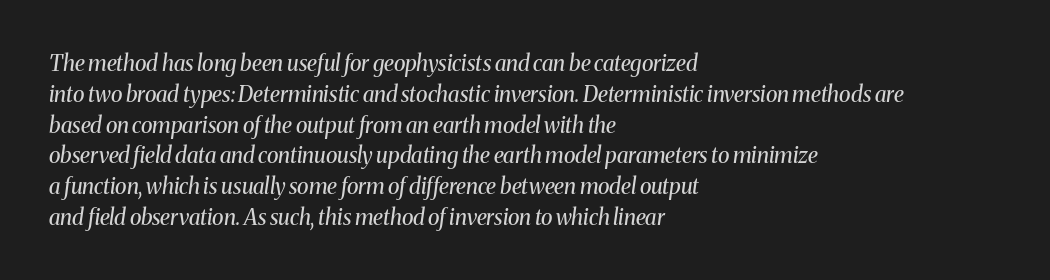
The image shows 22 px text type, italic (leaning right); set left-aligned, normal line spacing (1.4x), normal letter spacing, not underlined.
